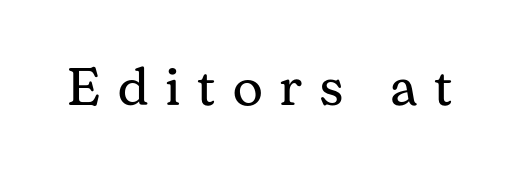
{"serif": "yes", "italic": "no", "bold": "no", "weight": "regular", "width": "normal", "stroke_contrast": "medium", "x_height": "medium", "monospaced": "no", "underline": "no", "letter_spacing": "wide", "letter_spacing_em": 0.32, "glyph_px": 53}
